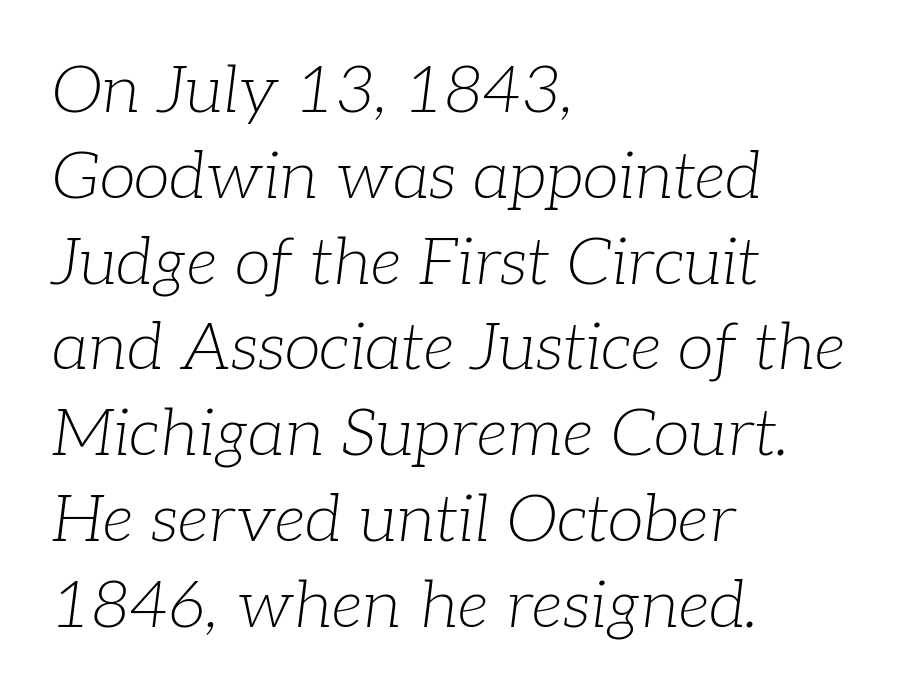
Q: Is the text bold? A: No.
Q: Is the text italic (slanted)? A: Yes, it leans right by about 7 degrees.
Q: Is the typeface a serif or a sans-serif typeface? A: Serif.
Q: Is the text underlined? A: No.
Q: How is the paragraph aligned? A: Left-aligned.
Q: Is the spacing between letters normal or unusually wide? A: Normal.
Q: Is the spacing between lines tight, normal or loose? A: Normal.
Q: Width (condensed, normal, or wide)? A: Normal.
Q: Stroke contrast? A: Low.
Q: x-height? A: Medium.
Q: Monospaced? A: No.
